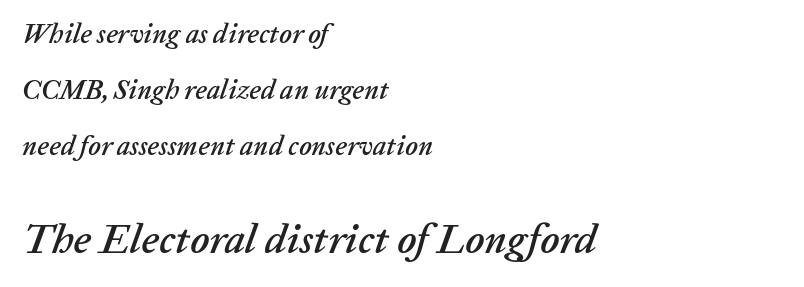
{"italic": "yes", "lean": "right", "slant_degrees": 20, "width": "normal", "stroke_contrast": "low", "x_height": "medium", "monospaced": "no", "underline": "no", "align": "left", "line_spacing": "loose", "line_spacing_ratio": 2.07, "letter_spacing": "normal", "letter_spacing_em": 0.0, "larger_block": "second", "size_ratio": 1.52, "glyph_px": 41}
